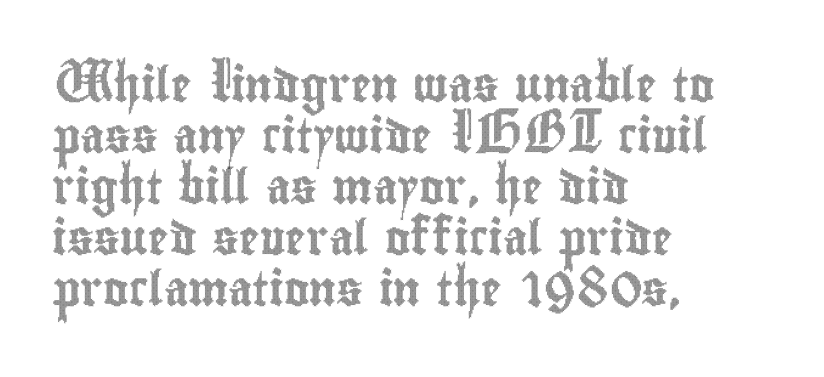
Q: Is the text italic (slanted)? A: No, it is upright.
Q: Is the text underlined? A: No.
Q: How is the paragraph aligned? A: Left-aligned.
Q: Is the spacing between letters normal or unusually wide? A: Normal.
Q: Is the spacing between lines tight, normal or loose? A: Normal.
Q: Width (condensed, normal, or wide)? A: Condensed.
Q: x-height? A: Small.
Q: Monospaced? A: No.
